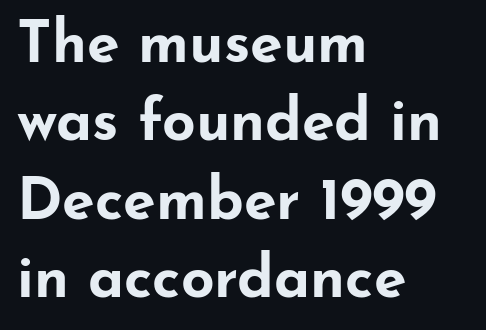
Words float on clear page, feet unadorned. You could call the tracking neutral — neither tight nor loose. This sample uses an upright cut, with every glyph sitting square on the baseline. Horizontal bands of white between lines are of average thickness. These lines are set flush left with a ragged right edge.
